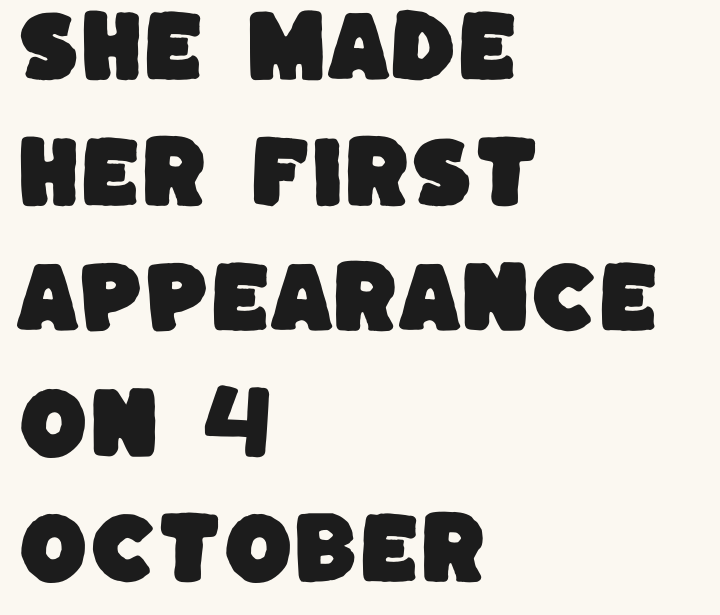
The image shows 79 px sans-serif type; set left-aligned, normal line spacing (1.59x), normal letter spacing, not underlined; low stroke contrast and a large x-height.
